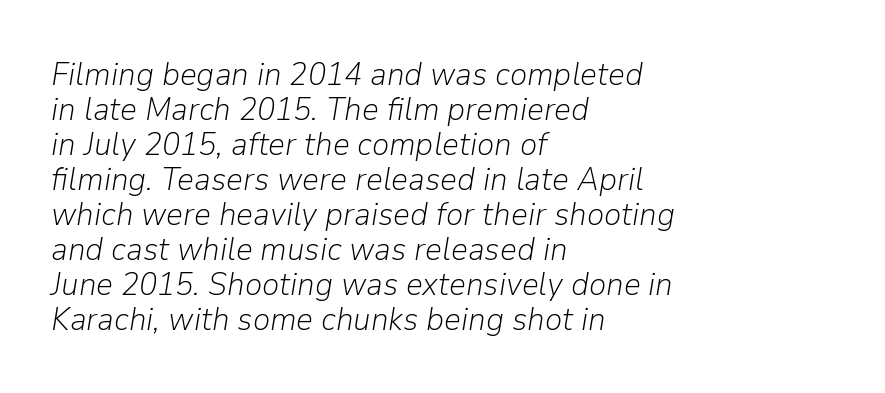
{"italic": "yes", "lean": "right", "slant_degrees": 9, "bold": "no", "weight": "light", "width": "normal", "stroke_contrast": "low", "x_height": "medium", "monospaced": "no", "underline": "no", "align": "left", "line_spacing": "tight", "line_spacing_ratio": 1.06, "letter_spacing": "normal", "letter_spacing_em": 0.0, "glyph_px": 33}
